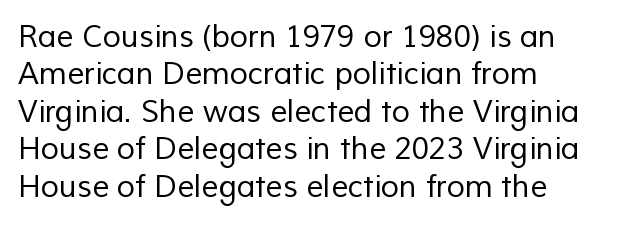
In terms of leading, this rendering sits right in the middle. The letters carry no serifs — their stems end cleanly without finishing strokes. The rendering uses natural spacing where letterforms have individual widths. Visually the block forms a straight wall on the left and a jagged coastline on the right.
